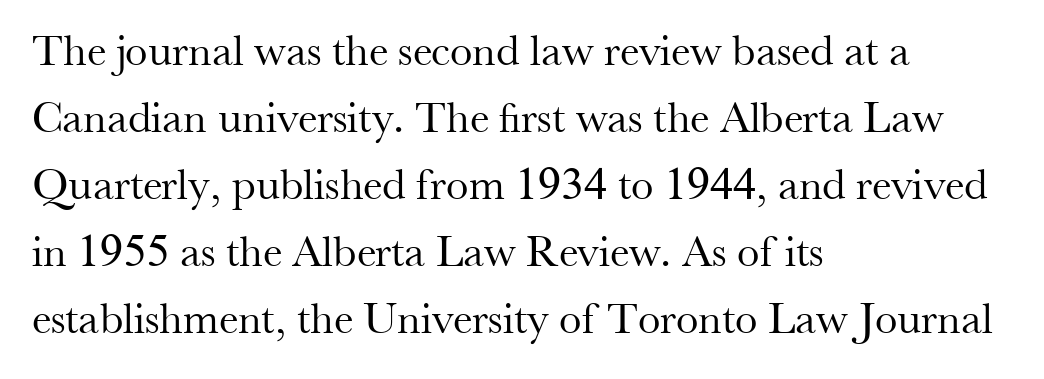
The image shows 45 px regular-weight serif type, upright; set left-aligned, normal line spacing (1.49x), normal letter spacing, not underlined; medium stroke contrast and a small x-height.
